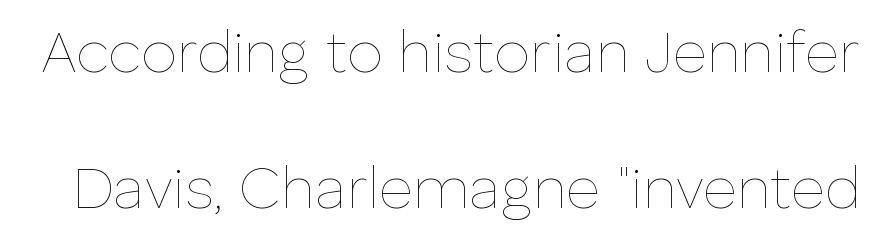
{"italic": "no", "bold": "no", "weight": "thin", "width": "normal", "stroke_contrast": "low", "x_height": "medium", "monospaced": "no", "underline": "no", "line_spacing": "loose", "line_spacing_ratio": 2.34, "letter_spacing": "normal", "letter_spacing_em": 0.0, "glyph_px": 58}
